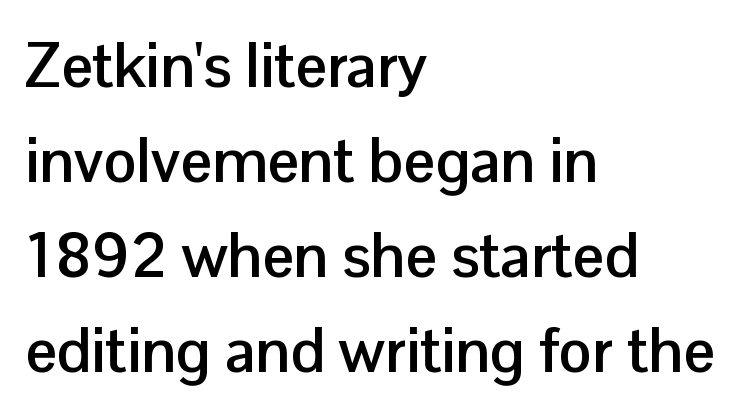
{"serif": "no", "italic": "no", "bold": "yes", "weight": "semibold", "width": "normal", "stroke_contrast": "low", "x_height": "medium", "monospaced": "no", "underline": "no", "align": "left", "line_spacing": "normal", "line_spacing_ratio": 1.53, "letter_spacing": "normal", "letter_spacing_em": 0.0, "glyph_px": 62}
